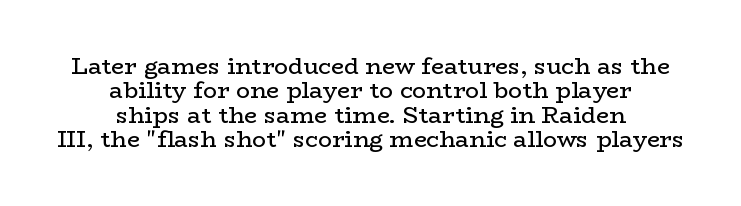
{"italic": "no", "bold": "no", "underline": "no", "align": "center", "line_spacing": "tight", "line_spacing_ratio": 1.06, "letter_spacing": "normal", "letter_spacing_em": 0.0, "glyph_px": 23}
